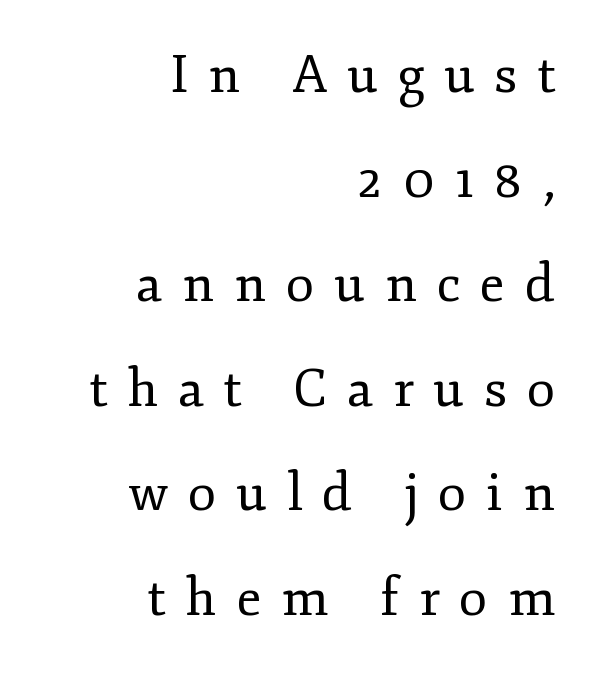
{"serif": "yes", "italic": "no", "bold": "no", "weight": "regular", "width": "normal", "stroke_contrast": "low", "x_height": "small", "monospaced": "no", "underline": "no", "align": "right", "line_spacing": "loose", "line_spacing_ratio": 2.01, "letter_spacing": "wide", "letter_spacing_em": 0.38, "glyph_px": 52}
